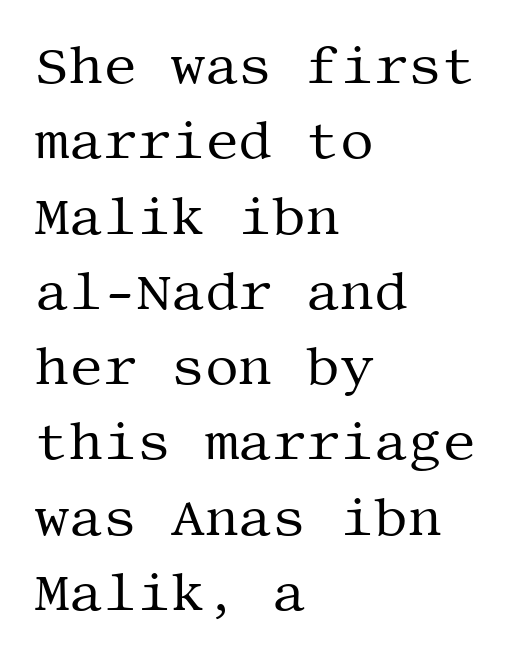
{"serif": "yes", "italic": "no", "bold": "no", "weight": "regular", "width": "normal", "stroke_contrast": "medium", "x_height": "large", "underline": "no", "align": "left", "line_spacing": "normal", "line_spacing_ratio": 1.42, "letter_spacing": "normal", "letter_spacing_em": 0.0, "glyph_px": 53}
